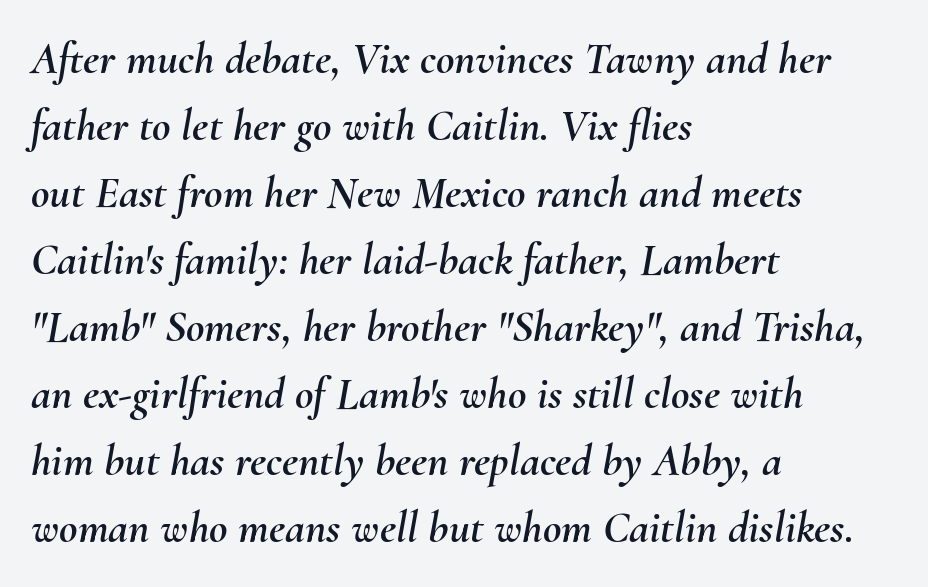
The image shows 45 px text type, italic (leaning right); set left-aligned, normal line spacing (1.49x), normal letter spacing, not underlined; medium stroke contrast and a small x-height.
